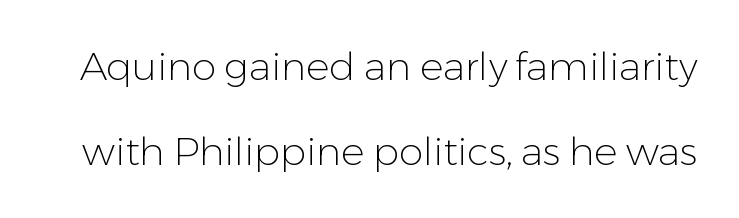
Q: Is the text bold? A: No.
Q: Is the text italic (slanted)? A: No, it is upright.
Q: Is the typeface a serif or a sans-serif typeface? A: Sans-serif.
Q: Is the text underlined? A: No.
Q: Is the spacing between letters normal or unusually wide? A: Normal.
Q: Is the spacing between lines tight, normal or loose? A: Loose.
Q: Width (condensed, normal, or wide)? A: Normal.
Q: Stroke contrast? A: Low.
Q: x-height? A: Medium.
Q: Monospaced? A: No.
